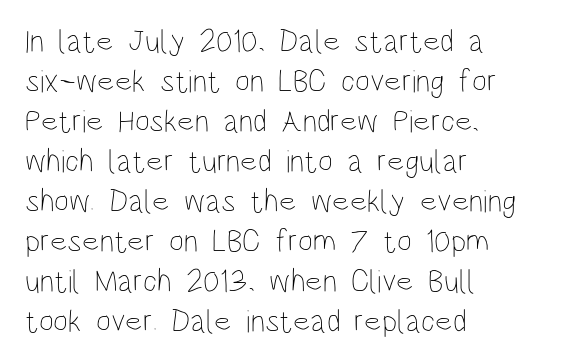
Q: Is the text bold? A: No.
Q: Is the text italic (slanted)? A: No, it is upright.
Q: Is the text underlined? A: No.
Q: How is the paragraph aligned? A: Left-aligned.
Q: Is the spacing between letters normal or unusually wide? A: Normal.
Q: Is the spacing between lines tight, normal or loose? A: Normal.
Q: Width (condensed, normal, or wide)? A: Condensed.
Q: Stroke contrast? A: Low.
Q: x-height? A: Large.
Q: Monospaced? A: No.
